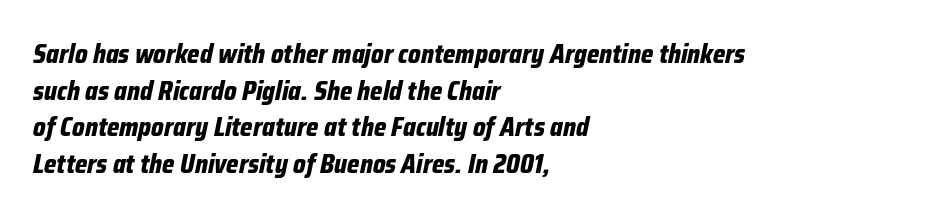
{"italic": "yes", "lean": "right", "slant_degrees": 12, "bold": "yes", "underline": "no", "align": "left", "line_spacing": "normal", "line_spacing_ratio": 1.41, "letter_spacing": "normal", "letter_spacing_em": 0.0, "glyph_px": 26}
